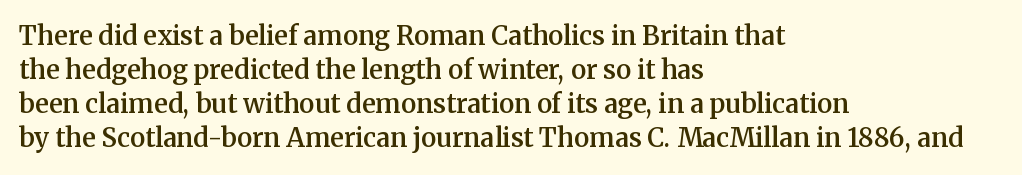
Each line starts at the same left margin while the right side varies. Short note: letters normally spaced. The passage shown is semibold, sitting just below true bold. Every stem runs plumb, perpendicular to the baseline.
